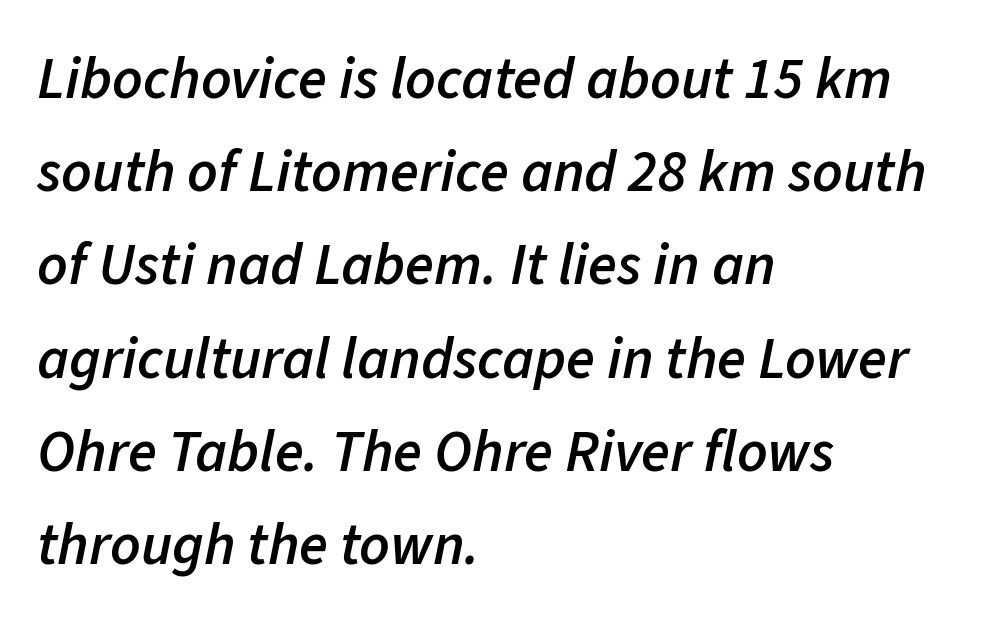
Style check: oblique. Weight check: semibold — heavier than regular, not quite bold. Anything drawn beneath the words? Only blank space. Honestly, the row spacing looks completely unremarkable. Students, note that the glyphs here touch the page at normal intervals. The paragraph shown leans on its left margin.
